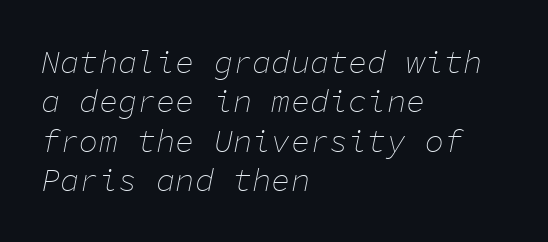
Q: Is the text bold? A: No.
Q: Is the text italic (slanted)? A: Yes, it leans right by about 11 degrees.
Q: Is the text underlined? A: No.
Q: How is the paragraph aligned? A: Left-aligned.
Q: Is the spacing between letters normal or unusually wide? A: Normal.
Q: Width (condensed, normal, or wide)? A: Normal.
Q: Stroke contrast? A: Low.
Q: x-height? A: Medium.
Q: Monospaced? A: Yes.
